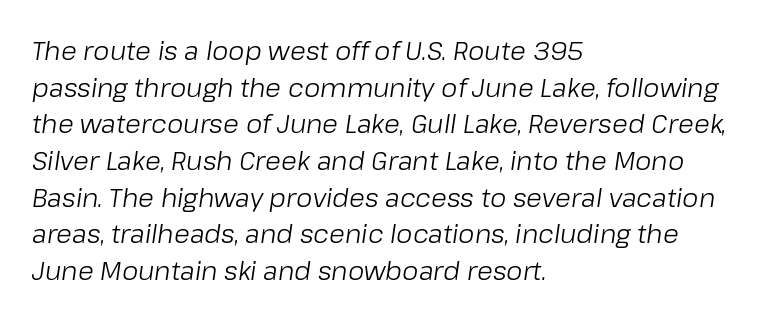
Q: Is the text bold? A: No.
Q: Is the text italic (slanted)? A: Yes, it leans right by about 8 degrees.
Q: Is the text underlined? A: No.
Q: How is the paragraph aligned? A: Left-aligned.
Q: Is the spacing between letters normal or unusually wide? A: Normal.
Q: Is the spacing between lines tight, normal or loose? A: Normal.
